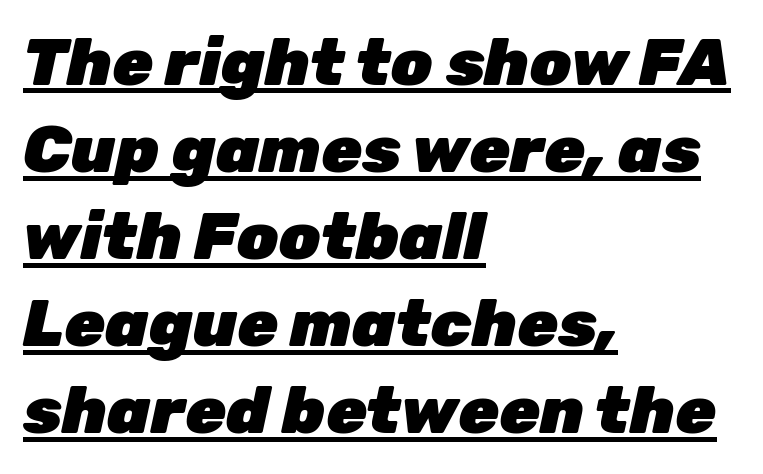
The face used here is rendered with its standard letterfit. Think of a printed novel: that variable character pitch is what you see here. Somebody hit Ctrl+U on this one — the words are underlined. Slant detected: the letters are inclined. Horizontal alignment here is leftward, the default for most running prose. A full-strength bold gives these letters their thick strokes.
